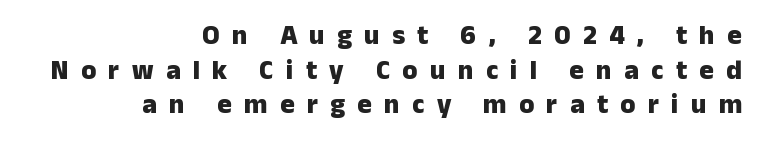
Q: Is the text bold? A: Yes.
Q: Is the text italic (slanted)? A: No, it is upright.
Q: Is the text underlined? A: No.
Q: How is the paragraph aligned? A: Right-aligned.
Q: Is the spacing between letters normal or unusually wide? A: Unusually wide.
Q: Is the spacing between lines tight, normal or loose? A: Normal.
